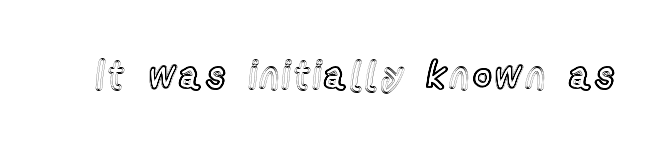
The image shows 39 px condensed type; set not underlined; a medium x-height.
